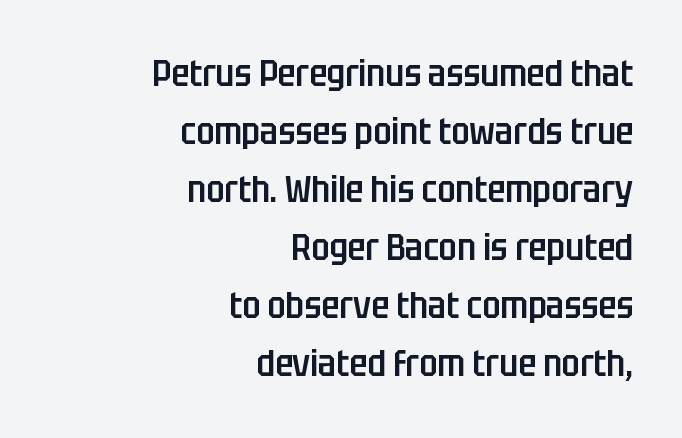
The image shows 37 px semibold, condensed sans-serif type, upright; set right-aligned, normal line spacing (1.57x), normal letter spacing, not underlined; low stroke contrast and a large x-height.
